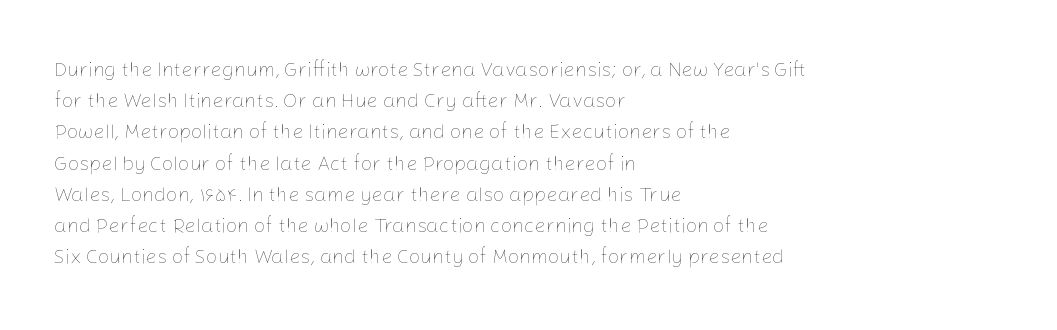
Between one letter and the next there's only the usual sliver of space. Letters rest on an invisible, unmarked baseline. Does the copy run flush right? No — it runs flush left. Nothing heavy about these letters — not bold at all.
